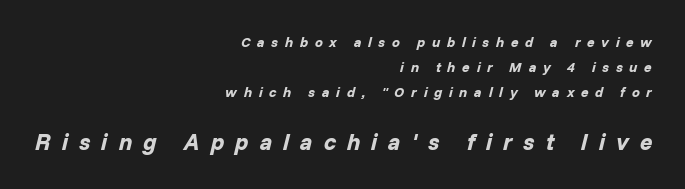
{"italic": "yes", "lean": "right", "slant_degrees": 14, "bold": "yes", "underline": "no", "align": "right", "line_spacing_ratio": 1.8, "letter_spacing": "wide", "letter_spacing_em": 0.48, "larger_block": "second", "size_ratio": 1.64, "glyph_px": 23}
